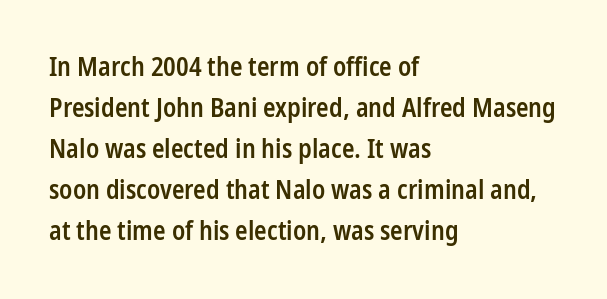
The image shows 26 px text type, upright; set left-aligned, normal line spacing (1.58x), normal letter spacing, not underlined.
